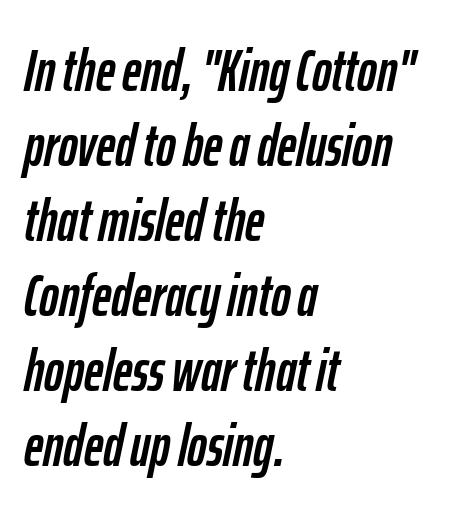
Q: Is the text italic (slanted)? A: Yes, it leans right by about 12 degrees.
Q: Is the text underlined? A: No.
Q: How is the paragraph aligned? A: Left-aligned.
Q: Is the spacing between letters normal or unusually wide? A: Normal.
Q: Is the spacing between lines tight, normal or loose? A: Normal.
Q: Width (condensed, normal, or wide)? A: Condensed.
Q: Stroke contrast? A: Low.
Q: x-height? A: Medium.
Q: Monospaced? A: No.
